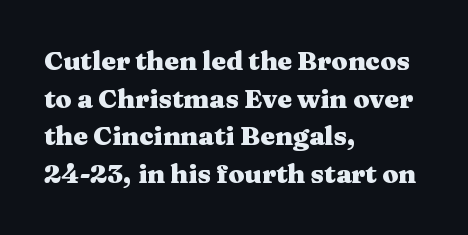
The image shows 26 px bold type, upright; set left-aligned, normal line spacing (1.45x), normal letter spacing, not underlined.
